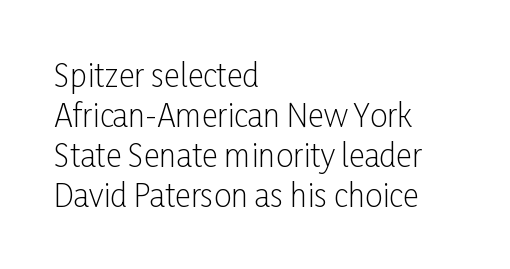
The image shows 31 px light, condensed sans-serif type, upright; set left-aligned, normal line spacing (1.29x), normal letter spacing, not underlined; low stroke contrast and a medium x-height.
